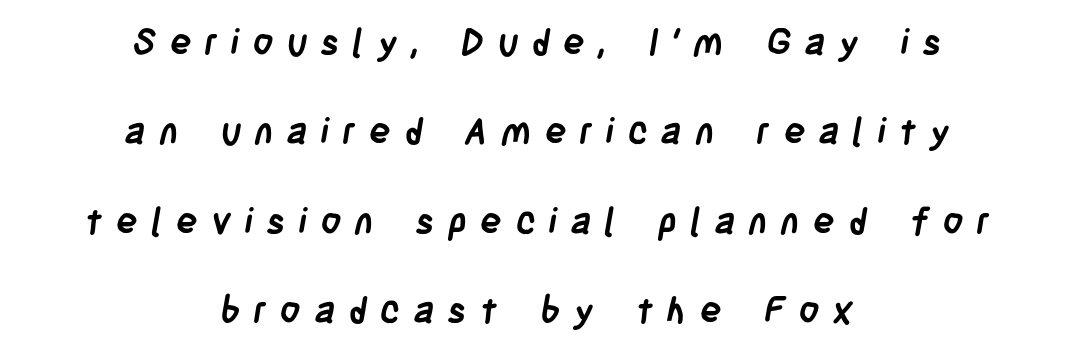
Are there feet on the stems? There aren't — it's a sans. Looks like regular typesetting: each glyph gets only the width it needs. Is the type bold? Yes — the strokes are clearly thick and heavy. What stands out about the letter spacing? Its width — letters are far apart. If you measured baseline to baseline, you'd find a long distance. One-word summary of the alignment: center.
